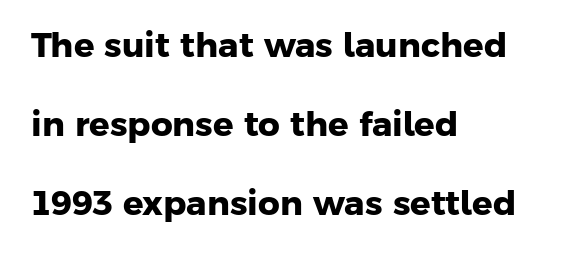
The image shows 34 px heavy sans-serif type; set left-aligned, loose line spacing (2.32x), normal letter spacing, not underlined; low stroke contrast and a medium x-height.
